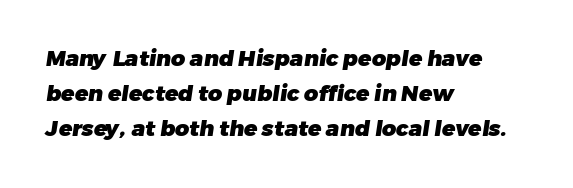
{"bold": "yes", "underline": "no", "align": "left", "line_spacing": "normal", "line_spacing_ratio": 1.59, "letter_spacing": "normal", "letter_spacing_em": 0.0, "glyph_px": 22}
